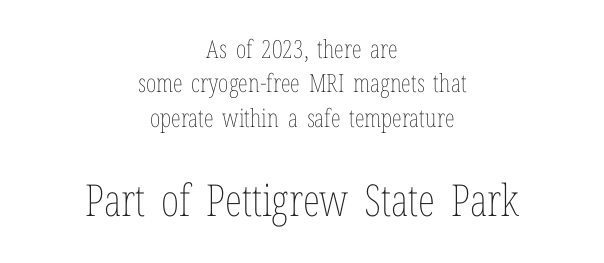
Plain, unruled lines of type. This block has exactly the height ordinary leading produces. A typesetter would mark this as roman, not italic. Short and long lines alike share a common midpoint. Look at the glyph heights: the lower group is clearly the bigger setting. The passage shown is typed in a proportional face where columns would drift.
